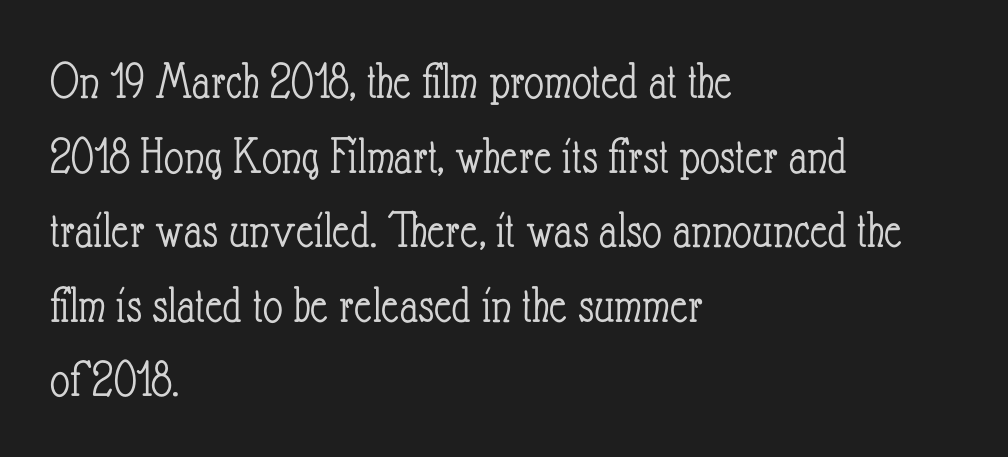
Line starts are locked; line ends wander. The horizontal fit of the characters is conventional and even. Compared with typical paragraphs, the rows here are spaced about the same. Unmarked baselines from the first word to the last. Notice how the stems are strictly vertical — no italics here. Each letter keeps its own natural width here, so spacing adapts to shape.
